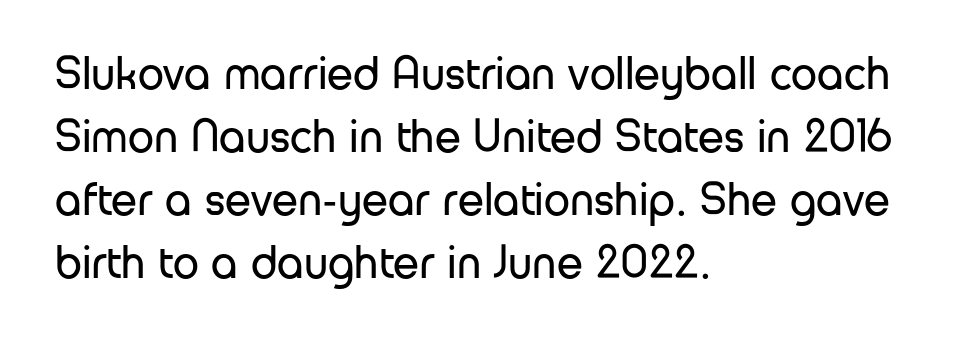
The image shows 47 px regular-weight sans-serif type, upright; set left-aligned, normal line spacing (1.34x), normal letter spacing, not underlined; low stroke contrast and a medium x-height.
